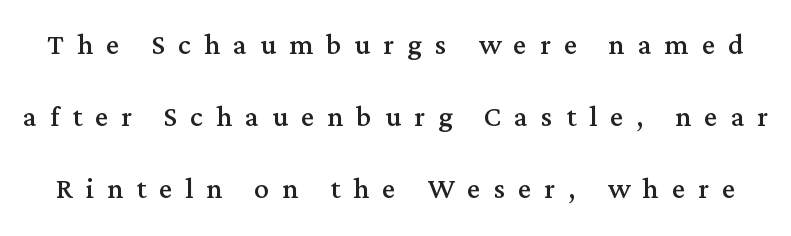
Q: Is the text bold? A: No.
Q: Is the text italic (slanted)? A: No, it is upright.
Q: Is the typeface a serif or a sans-serif typeface? A: Serif.
Q: Is the text underlined? A: No.
Q: Is the spacing between letters normal or unusually wide? A: Unusually wide.
Q: Is the spacing between lines tight, normal or loose? A: Loose.
Q: Width (condensed, normal, or wide)? A: Normal.
Q: Stroke contrast? A: Medium.
Q: x-height? A: Medium.
Q: Monospaced? A: No.
